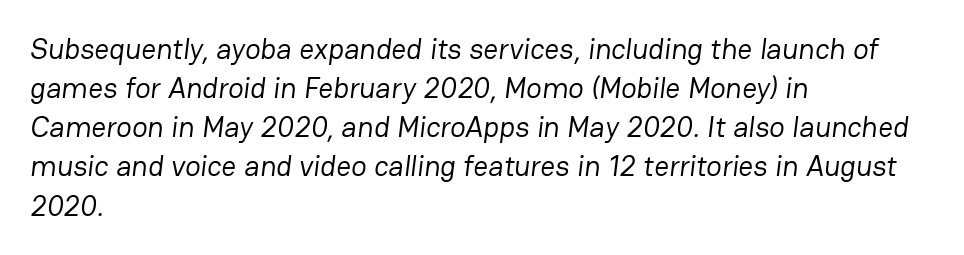
The image shows 29 px regular-weight sans-serif type; set left-aligned, normal line spacing (1.35x), normal letter spacing, not underlined; low stroke contrast and a medium x-height.
